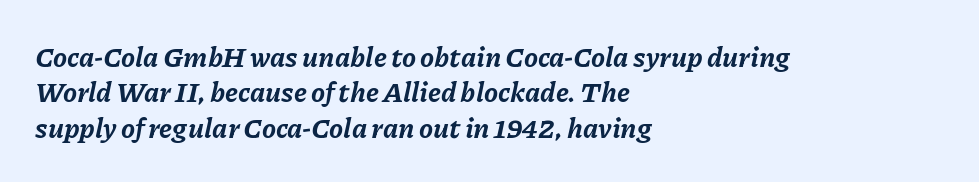
{"italic": "yes", "lean": "right", "slant_degrees": 11, "bold": "yes", "weight": "bold", "width": "normal", "stroke_contrast": "low", "x_height": "medium", "monospaced": "no", "underline": "no", "align": "left", "line_spacing": "normal", "line_spacing_ratio": 1.26, "letter_spacing": "normal", "letter_spacing_em": 0.0, "glyph_px": 28}
